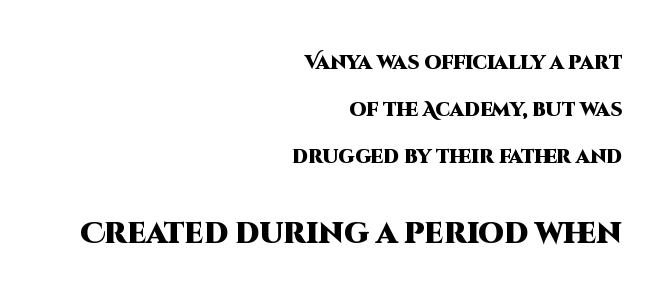
{"serif": "no", "italic": "no", "bold": "yes", "weight": "heavy", "width": "normal", "stroke_contrast": "high", "x_height": "large", "monospaced": "no", "underline": "no", "align": "right", "line_spacing": "loose", "line_spacing_ratio": 2.47, "letter_spacing": "normal", "letter_spacing_em": 0.0, "larger_block": "second", "size_ratio": 1.53, "glyph_px": 29}
